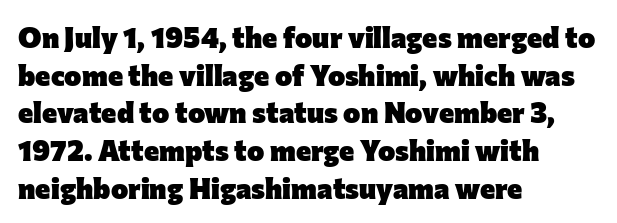
Q: Is the text bold? A: Yes.
Q: Is the text italic (slanted)? A: No, it is upright.
Q: Is the typeface a serif or a sans-serif typeface? A: Sans-serif.
Q: Is the text underlined? A: No.
Q: How is the paragraph aligned? A: Left-aligned.
Q: Is the spacing between letters normal or unusually wide? A: Normal.
Q: Is the spacing between lines tight, normal or loose? A: Normal.
Q: Width (condensed, normal, or wide)? A: Normal.
Q: Stroke contrast? A: Low.
Q: x-height? A: Medium.
Q: Monospaced? A: No.
